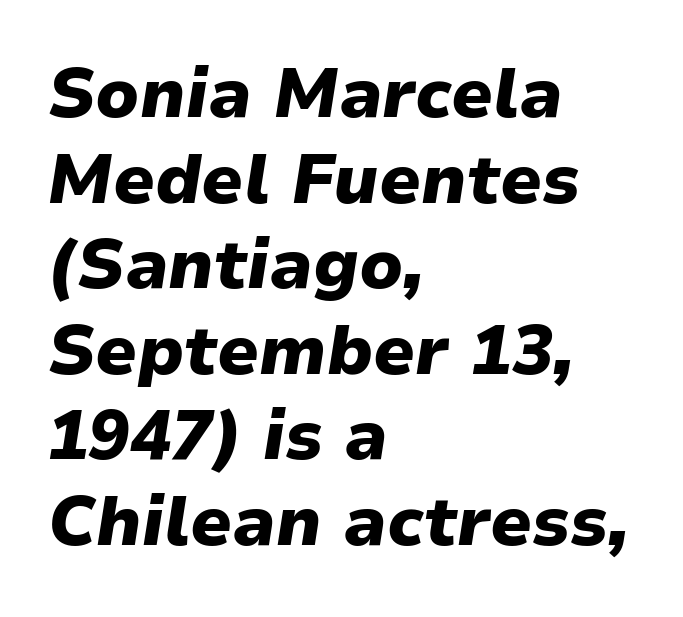
The space beneath each line is pristine and unruled. As a designer I'd log this as weight 700, bold. Tall strokes in this sample are angled rather than plumb. The passage shown is typed in a proportional face where columns would drift.
